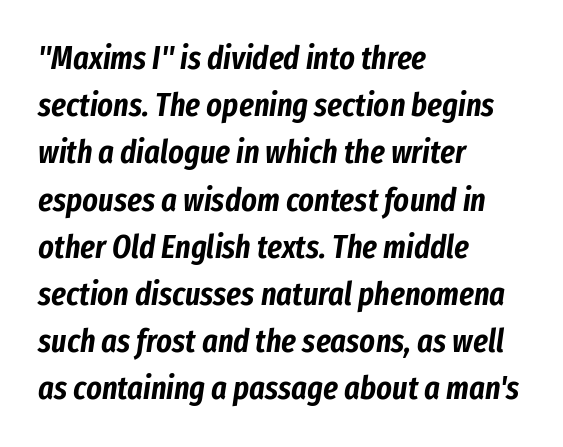
Q: Is the text italic (slanted)? A: Yes, it leans right by about 8 degrees.
Q: Is the text underlined? A: No.
Q: How is the paragraph aligned? A: Left-aligned.
Q: Is the spacing between letters normal or unusually wide? A: Normal.
Q: Is the spacing between lines tight, normal or loose? A: Normal.
Q: Width (condensed, normal, or wide)? A: Condensed.
Q: Stroke contrast? A: Low.
Q: x-height? A: Medium.
Q: Monospaced? A: No.
